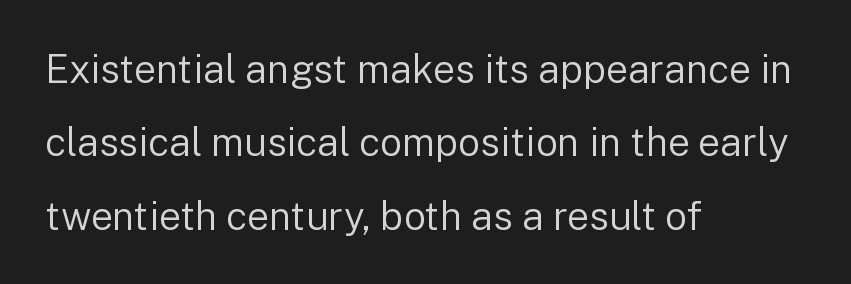
Q: Is the text bold? A: No.
Q: Is the text italic (slanted)? A: No, it is upright.
Q: Is the typeface a serif or a sans-serif typeface? A: Sans-serif.
Q: Is the text underlined? A: No.
Q: How is the paragraph aligned? A: Left-aligned.
Q: Is the spacing between letters normal or unusually wide? A: Normal.
Q: Width (condensed, normal, or wide)? A: Normal.
Q: Stroke contrast? A: Low.
Q: x-height? A: Medium.
Q: Monospaced? A: No.
